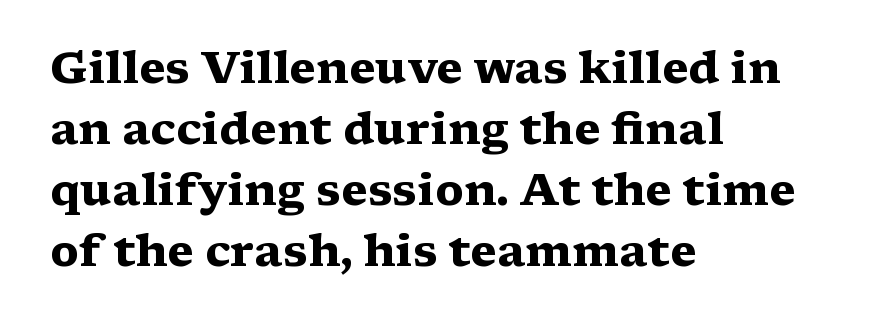
{"serif": "yes", "italic": "no", "bold": "yes", "weight": "heavy", "width": "wide", "stroke_contrast": "medium", "x_height": "medium", "monospaced": "no", "underline": "no", "align": "left", "line_spacing": "normal", "line_spacing_ratio": 1.39, "letter_spacing": "normal", "letter_spacing_em": 0.0, "glyph_px": 44}
